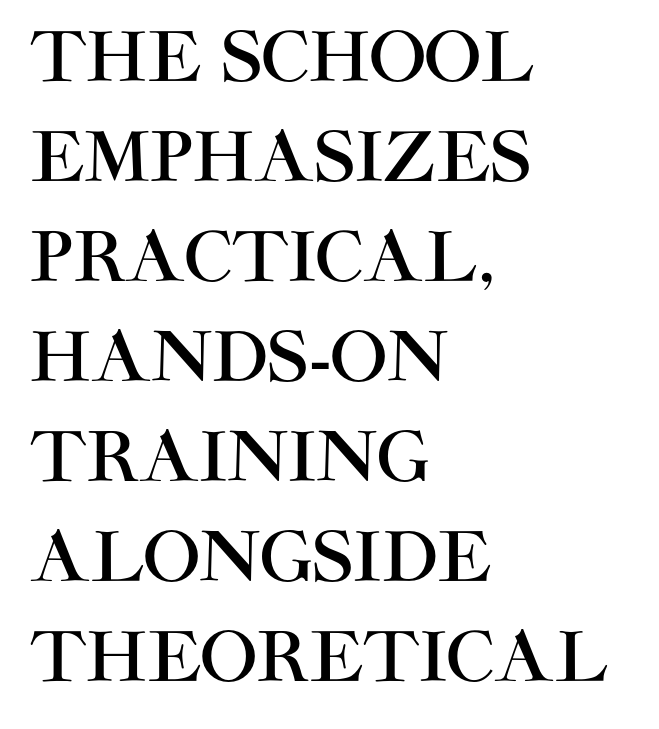
The image shows 68 px sans-serif type, upright; set left-aligned, normal line spacing (1.47x), normal letter spacing, not underlined; high stroke contrast and a large x-height.
